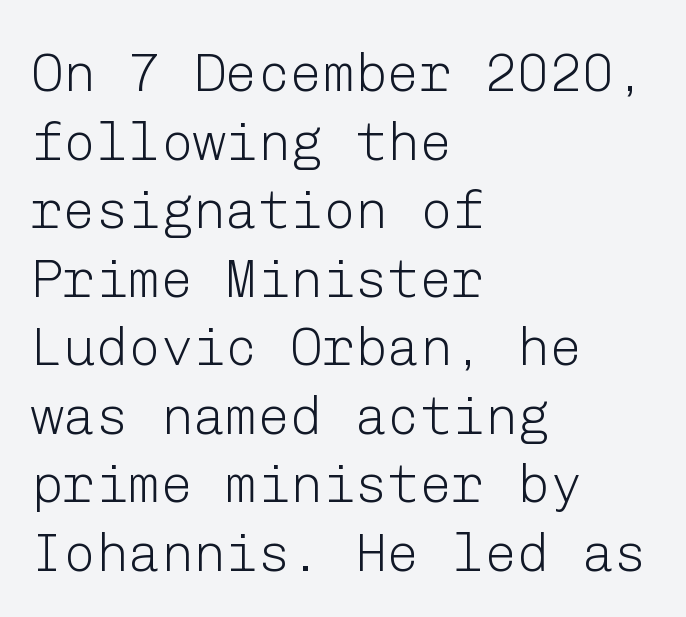
{"serif": "no", "italic": "no", "bold": "no", "weight": "light", "width": "normal", "stroke_contrast": "low", "x_height": "medium", "underline": "no", "align": "left", "line_spacing": "normal", "line_spacing_ratio": 1.27, "letter_spacing": "normal", "letter_spacing_em": 0.0, "glyph_px": 54}
